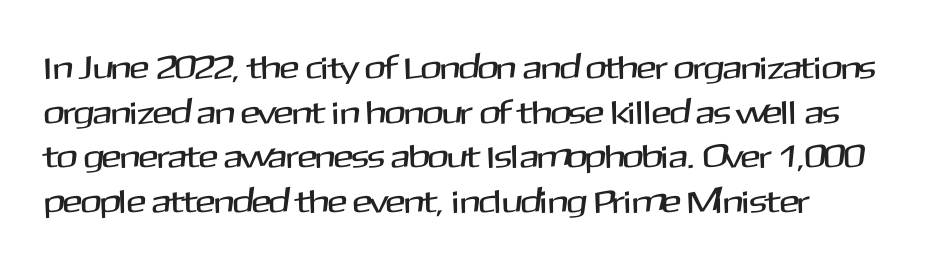
Is there any slant? The stems are plumb. Descenders are the only things crossing below the line. A typesetter would call this zero additional tracking. The letters advance in unequal steps, a hallmark of proportional type.
